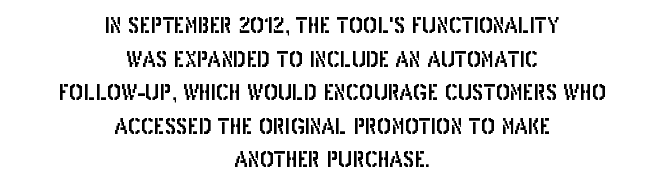
The image shows 21 px text type, upright; set centered, normal line spacing (1.6x), normal letter spacing, not underlined.
